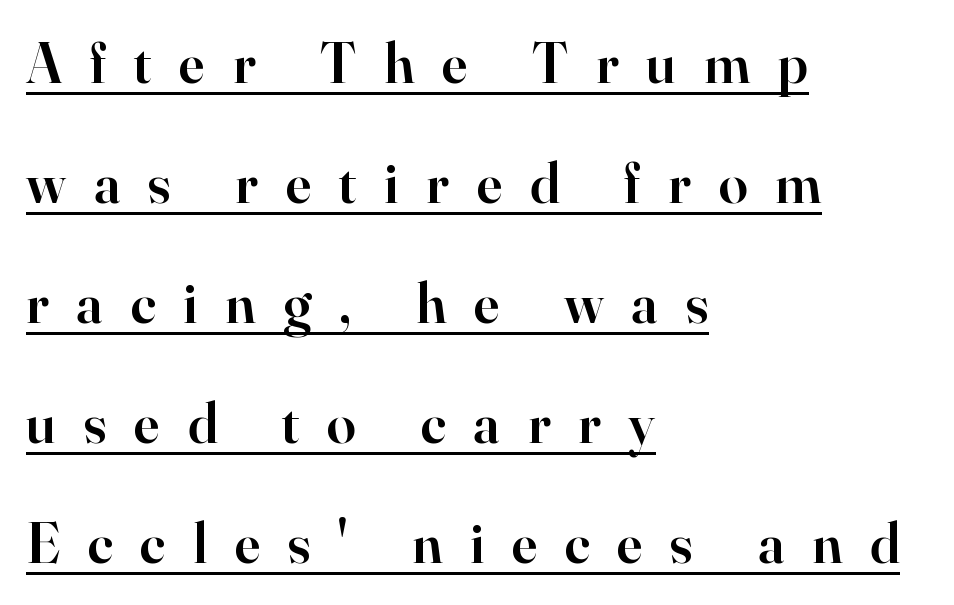
The image shows 58 px semibold serif type, upright; set left-aligned, loose line spacing (2.07x), unusually wide letter spacing (+0.48 em), underlined; high stroke contrast and a small x-height.
